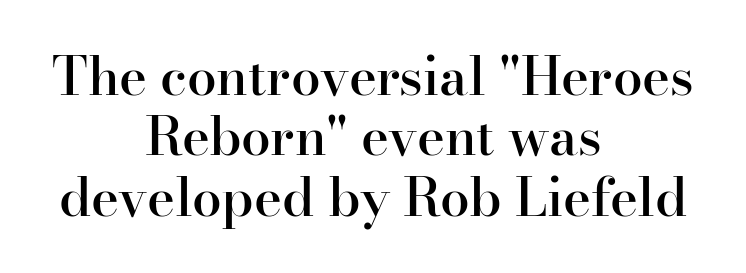
The image shows 53 px semibold serif type, upright; set centered, tight line spacing (1.14x), normal letter spacing, not underlined; high stroke contrast and a small x-height.
